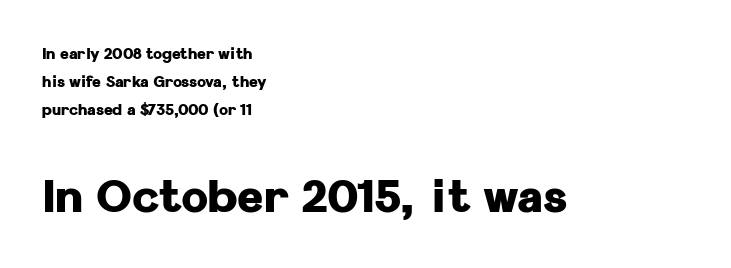
Q: Is the text bold? A: Yes.
Q: Is the text italic (slanted)? A: No, it is upright.
Q: Is the typeface a serif or a sans-serif typeface? A: Sans-serif.
Q: Is the text underlined? A: No.
Q: How is the paragraph aligned? A: Left-aligned.
Q: Is the spacing between letters normal or unusually wide? A: Normal.
Q: Which block of text is set in a larger size, the first (top) or the second (bottom)? A: The second (bottom) one.
Q: Width (condensed, normal, or wide)? A: Normal.
Q: Stroke contrast? A: Low.
Q: x-height? A: Medium.
Q: Monospaced? A: No.
